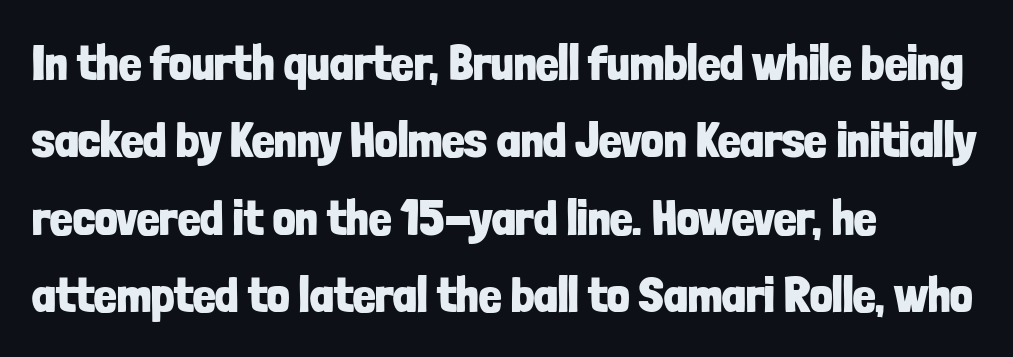
{"serif": "no", "italic": "no", "bold": "yes", "weight": "bold", "width": "condensed", "stroke_contrast": "low", "x_height": "medium", "monospaced": "no", "underline": "no", "align": "left", "line_spacing": "normal", "line_spacing_ratio": 1.55, "letter_spacing": "normal", "letter_spacing_em": 0.0, "glyph_px": 50}
